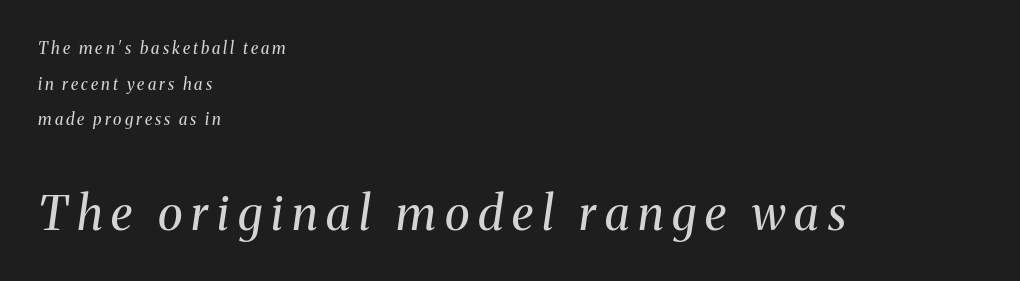
{"serif": "yes", "italic": "yes", "lean": "right", "slant_degrees": 8, "bold": "no", "weight": "regular", "width": "normal", "stroke_contrast": "medium", "x_height": "medium", "monospaced": "no", "underline": "no", "align": "left", "line_spacing": "loose", "line_spacing_ratio": 2.23, "larger_block": "second", "size_ratio": 2.94, "glyph_px": 47}
